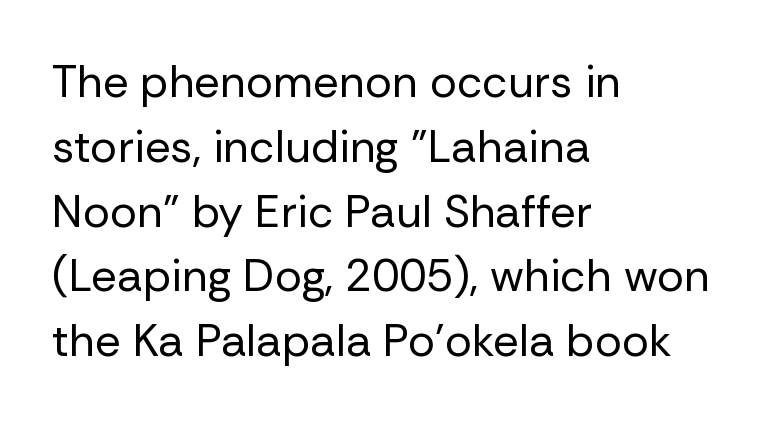
{"serif": "no", "italic": "no", "bold": "no", "weight": "regular", "width": "normal", "stroke_contrast": "low", "x_height": "medium", "monospaced": "no", "underline": "no", "align": "left", "line_spacing": "normal", "line_spacing_ratio": 1.44, "letter_spacing": "normal", "letter_spacing_em": 0.0, "glyph_px": 45}
